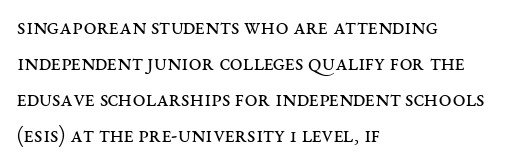
Nothing unusual about the tracking: characters are spaced as the font intends. The typesetter chose a ragged-right arrangement here. Vertical strokes here are truly vertical. In terms of leading, this rendering sits right in the middle.
